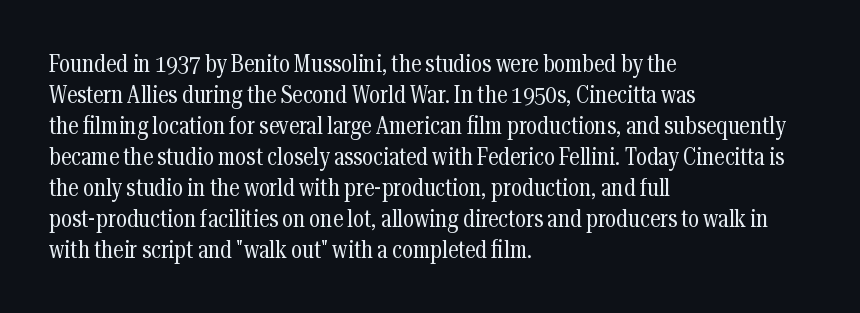
Q: Is the text bold? A: No.
Q: Is the text italic (slanted)? A: No, it is upright.
Q: Is the text underlined? A: No.
Q: How is the paragraph aligned? A: Left-aligned.
Q: Is the spacing between letters normal or unusually wide? A: Normal.
Q: Is the spacing between lines tight, normal or loose? A: Normal.
